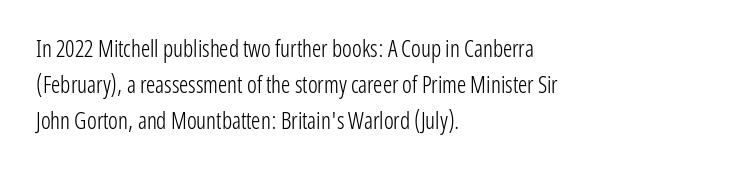
{"italic": "no", "bold": "no", "underline": "no", "align": "left", "line_spacing": "normal", "line_spacing_ratio": 1.57, "letter_spacing": "normal", "letter_spacing_em": 0.0, "glyph_px": 23}
